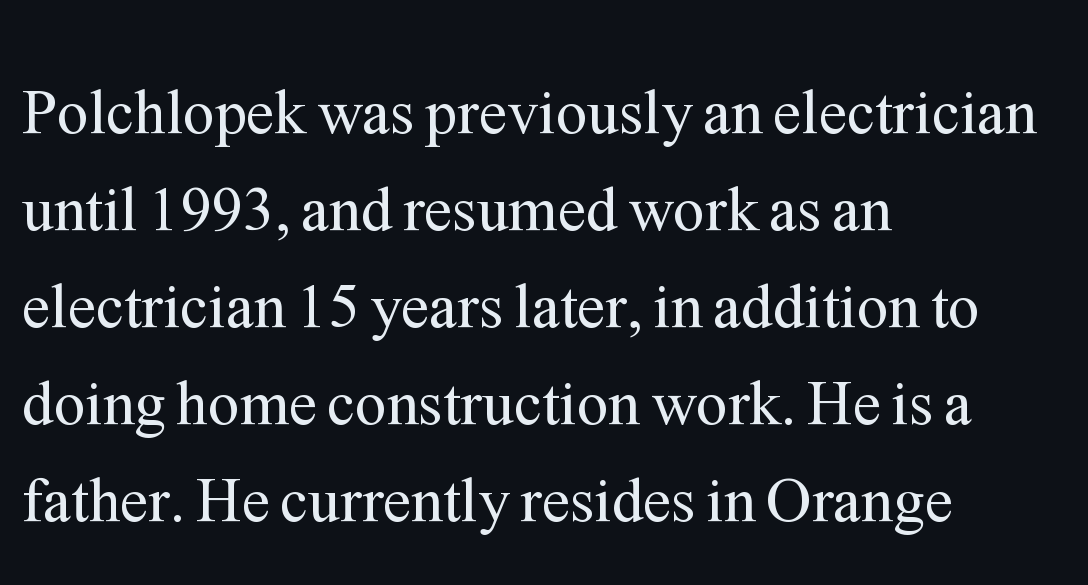
The rendering shows small feet on the letterforms — a serif design. How would I describe the line gaps? Plain and ordinary. Varying glyph widths throughout — classic text-font behaviour. No italicization has been applied; the sample stays upright. The type is set solid horizontally, with unmodified tracking.
